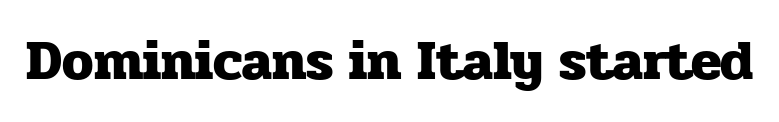
Beneath every word, the page is bare. Typographic density is high because the face is bold. Every character sits straight up, as roman type does. Type style note: has serifs. A typesetter would call this zero additional tracking.
